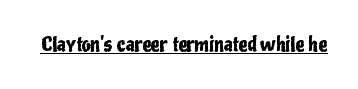
The letters stand upright; this is a roman face. Tracking here is standard; glyphs follow each other at the usual distance. Descenders here cross a horizontal rule under the line.
